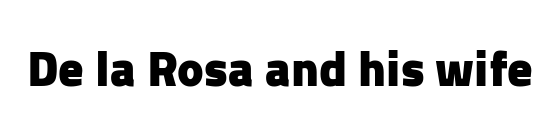
When letters stand straight like this, we call the style roman or upright. The line texture is even and compact thanks to regular tracking. Caption: bold face, heavy strokes. Each letter keeps its own natural width here, so spacing adapts to shape.
